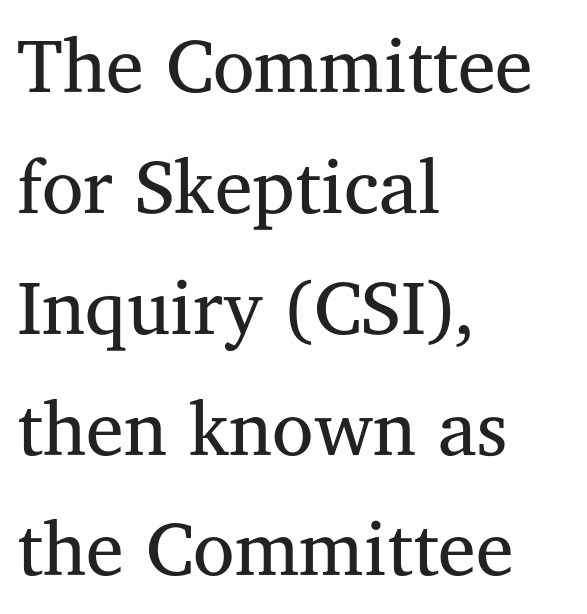
This reads as an unemphasized weight, regular at the heaviest. The letters sit at their default tracking, neither squeezed nor spread. Has an underline been added? It has not. A typesetter would call this proportional, since set widths differ per character. Serifs: yes, visible at the terminals of the letterforms. Rows of type keep a routine distance in the vertical direction.
